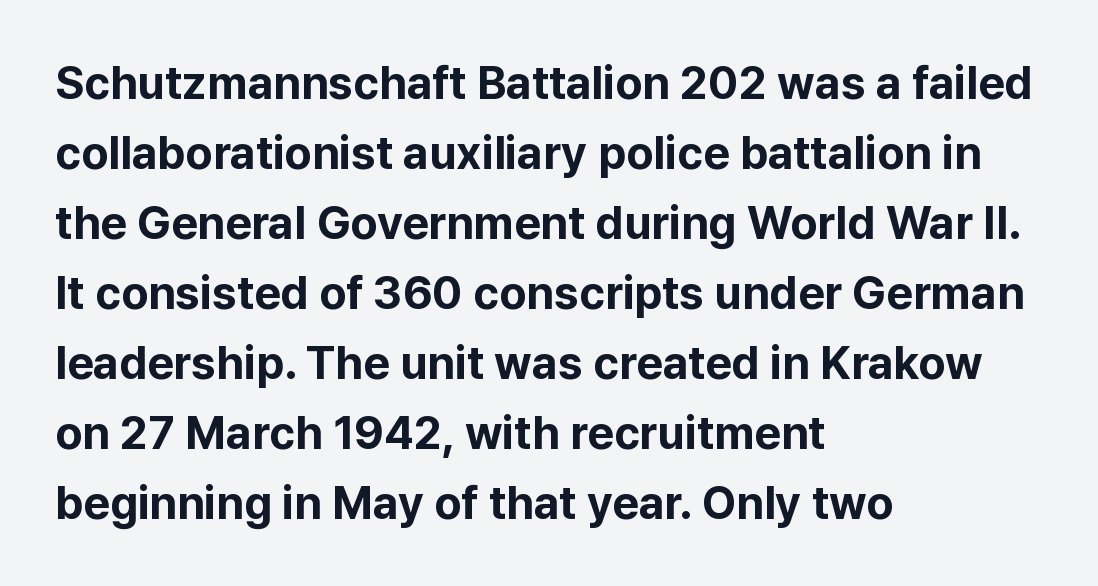
Words appear dense and cohesive because spacing is normal. Plain, unruled lines of type. Alignment: flush left. Heft: maximum for text — a bold. The block of text has a typical density, with ordinary space between rows. Think of a printed novel: that variable character pitch is what you see here.
